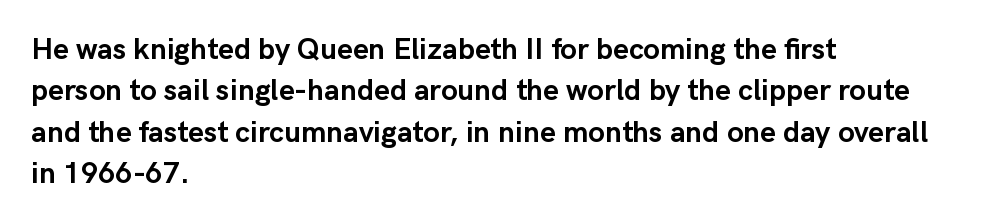
{"serif": "no", "italic": "no", "bold": "yes", "weight": "semibold", "width": "normal", "stroke_contrast": "low", "x_height": "medium", "monospaced": "no", "underline": "no", "align": "left", "line_spacing": "normal", "line_spacing_ratio": 1.38, "letter_spacing": "normal", "letter_spacing_em": 0.0, "glyph_px": 30}
